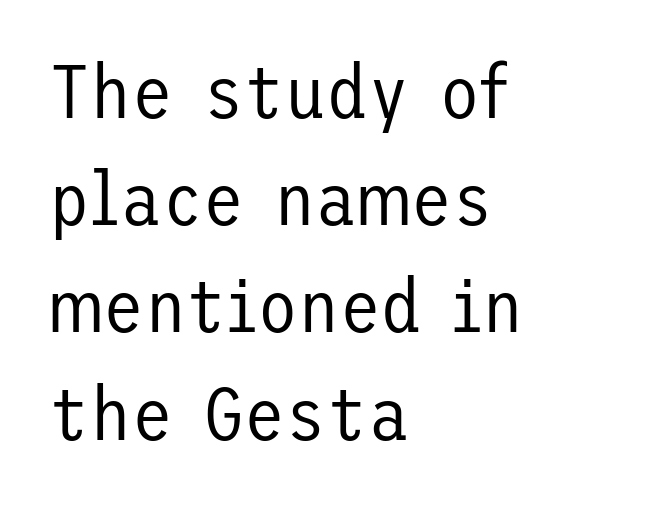
The image shows 75 px regular-weight sans-serif type, upright; set left-aligned, normal line spacing (1.43x), normal letter spacing, not underlined; low stroke contrast and a medium x-height.
